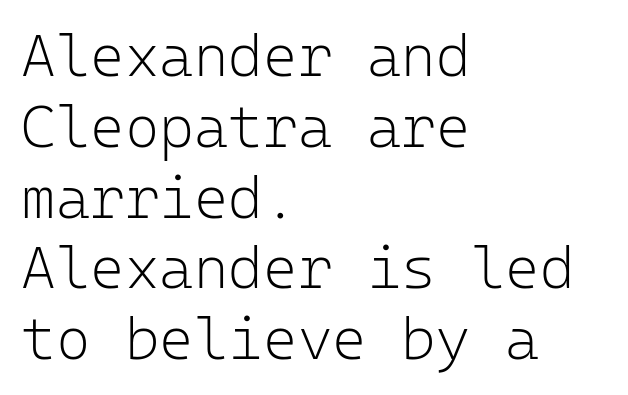
Q: Is the text bold? A: No.
Q: Is the text italic (slanted)? A: No, it is upright.
Q: Is the typeface a serif or a sans-serif typeface? A: Sans-serif.
Q: Is the text underlined? A: No.
Q: How is the paragraph aligned? A: Left-aligned.
Q: Is the spacing between letters normal or unusually wide? A: Normal.
Q: Width (condensed, normal, or wide)? A: Normal.
Q: Stroke contrast? A: Low.
Q: x-height? A: Medium.
Q: Monospaced? A: Yes.
